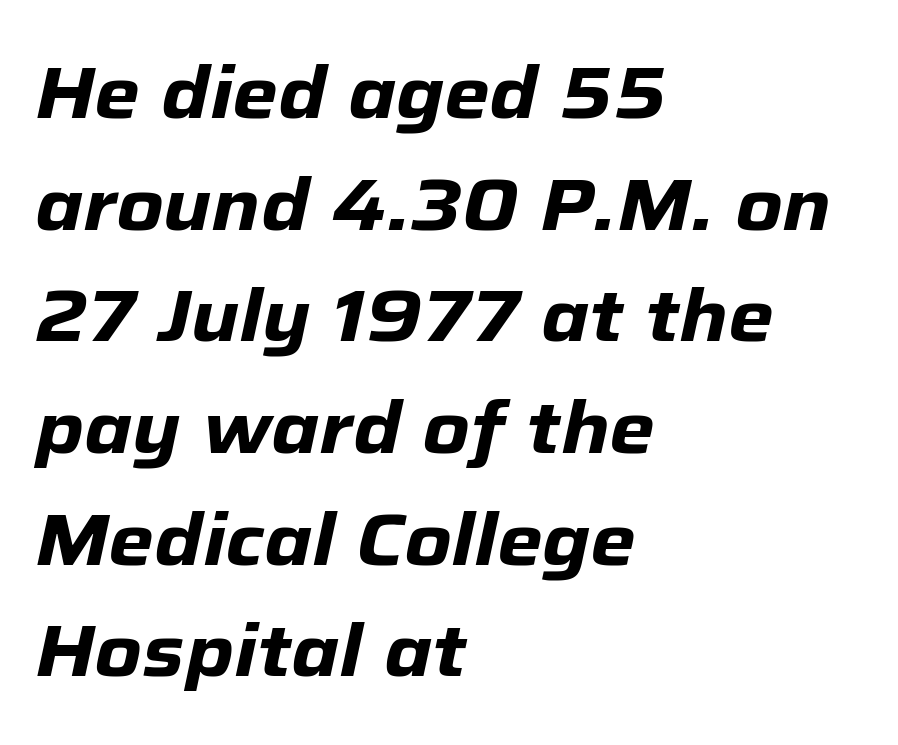
Q: Is the text bold? A: Yes.
Q: Is the text italic (slanted)? A: Yes, it leans right by about 12 degrees.
Q: Is the text underlined? A: No.
Q: How is the paragraph aligned? A: Left-aligned.
Q: Is the spacing between letters normal or unusually wide? A: Normal.
Q: Is the spacing between lines tight, normal or loose? A: Normal.
Q: Width (condensed, normal, or wide)? A: Normal.
Q: Stroke contrast? A: Low.
Q: x-height? A: Medium.
Q: Monospaced? A: No.
